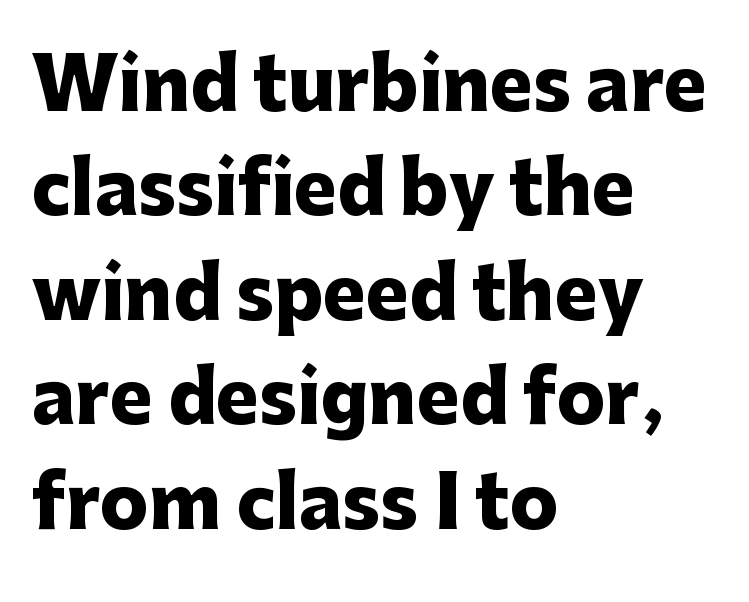
Q: Is the text bold? A: Yes.
Q: Is the text italic (slanted)? A: No, it is upright.
Q: Is the typeface a serif or a sans-serif typeface? A: Sans-serif.
Q: Is the text underlined? A: No.
Q: How is the paragraph aligned? A: Left-aligned.
Q: Is the spacing between letters normal or unusually wide? A: Normal.
Q: Is the spacing between lines tight, normal or loose? A: Normal.
Q: Width (condensed, normal, or wide)? A: Normal.
Q: Stroke contrast? A: Low.
Q: x-height? A: Medium.
Q: Monospaced? A: No.
